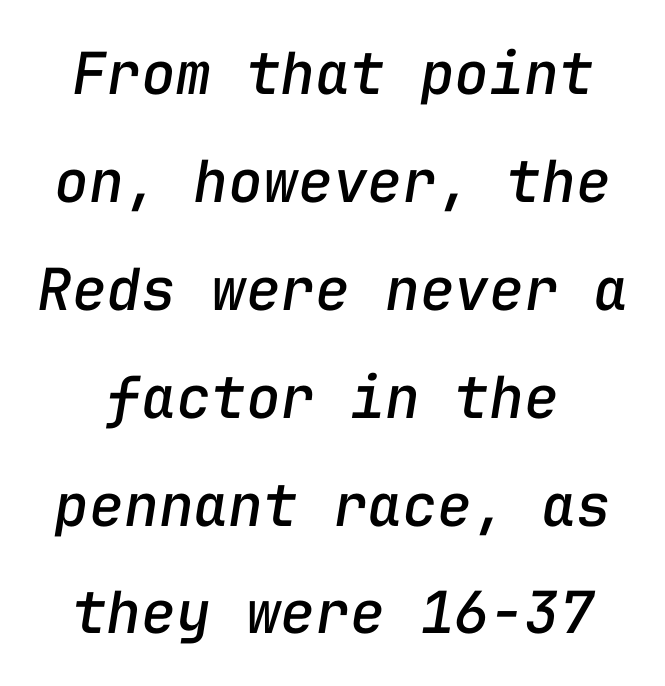
{"italic": "yes", "lean": "right", "slant_degrees": 9, "width": "normal", "stroke_contrast": "low", "x_height": "medium", "monospaced": "yes", "underline": "no", "line_spacing_ratio": 1.86, "letter_spacing": "normal", "letter_spacing_em": 0.0, "glyph_px": 58}
